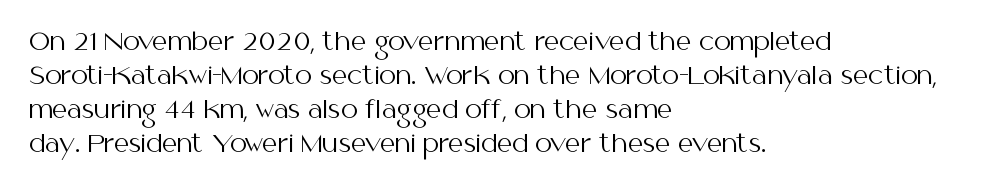
Just letters on the line, the space beneath them empty. The lines sit at an ordinary, default distance from one another. Reading down the block, your eye returns to a fixed left position each line. Think standard paragraph weight, or any step lighter than that.
